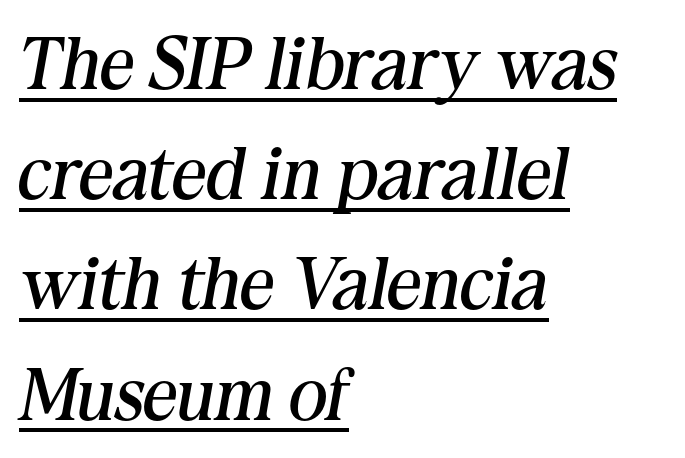
The image shows 75 px regular-weight serif type, italic (leaning right); set left-aligned, normal line spacing (1.47x), normal letter spacing, underlined; medium stroke contrast and a medium x-height.
